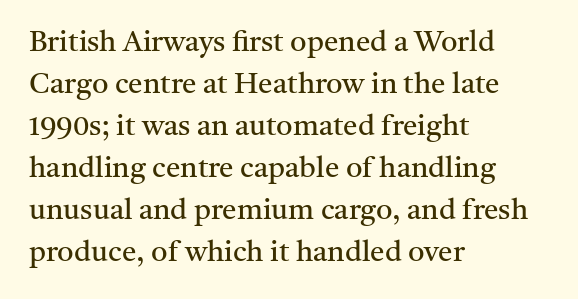
On a weight scale, this lands at 450 or below. Compared with typical paragraphs, the rows here are spaced about the same. To sum up the face: it has serifs. The foot of each line stays bare and open. In terms of letterspacing, this is plain default setting.
